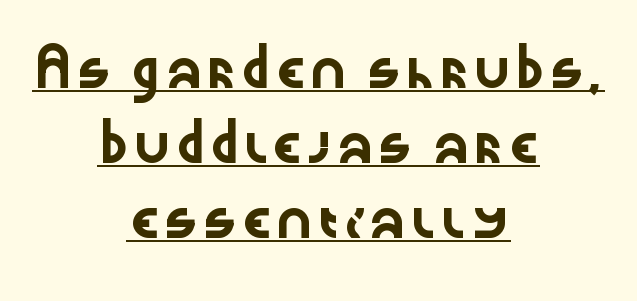
Q: Is the text italic (slanted)? A: No, it is upright.
Q: Is the typeface a serif or a sans-serif typeface? A: Sans-serif.
Q: Is the text underlined? A: Yes.
Q: How is the paragraph aligned? A: Centered.
Q: Is the spacing between letters normal or unusually wide? A: Normal.
Q: Is the spacing between lines tight, normal or loose? A: Loose.
Q: Width (condensed, normal, or wide)? A: Wide.
Q: Stroke contrast? A: Low.
Q: x-height? A: Medium.
Q: Monospaced? A: No.
